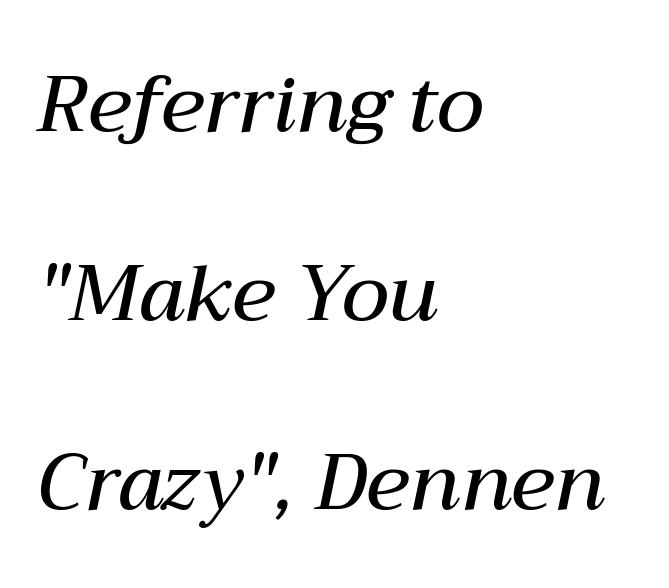
The image shows 79 px semibold type, italic (leaning right); set left-aligned, loose line spacing (2.39x), normal letter spacing, not underlined; medium stroke contrast and a medium x-height.
